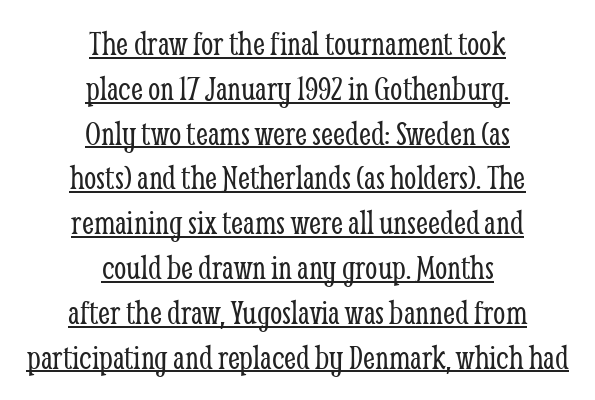
Q: Is the text bold? A: No.
Q: Is the text italic (slanted)? A: No, it is upright.
Q: Is the typeface a serif or a sans-serif typeface? A: Serif.
Q: Is the text underlined? A: Yes.
Q: How is the paragraph aligned? A: Centered.
Q: Is the spacing between letters normal or unusually wide? A: Normal.
Q: Is the spacing between lines tight, normal or loose? A: Normal.
Q: Width (condensed, normal, or wide)? A: Condensed.
Q: Stroke contrast? A: Low.
Q: x-height? A: Medium.
Q: Monospaced? A: No.
